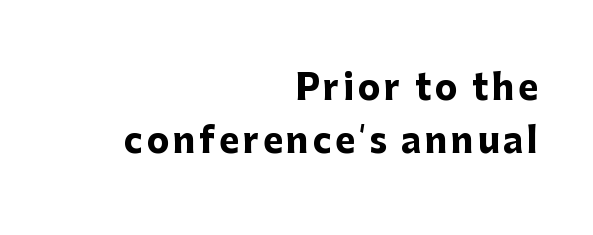
The image shows 34 px heavy sans-serif type, upright; set right-aligned, normal line spacing (1.55x), not underlined; low stroke contrast and a medium x-height.
